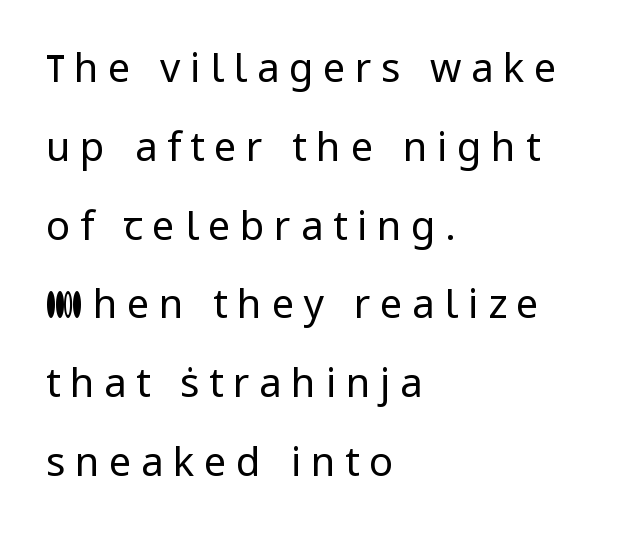
The image shows 40 px regular-weight sans-serif type, upright; set left-aligned, loose line spacing (1.97x), unusually wide letter spacing (+0.24 em), not underlined; low stroke contrast and a medium x-height.
